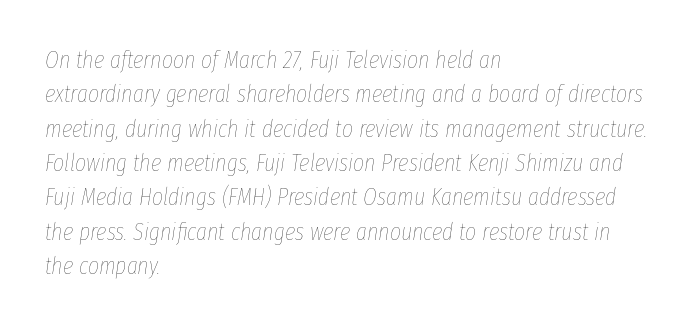
Q: Is the text bold? A: No.
Q: Is the text italic (slanted)? A: Yes, it leans right by about 8 degrees.
Q: Is the text underlined? A: No.
Q: How is the paragraph aligned? A: Left-aligned.
Q: Is the spacing between letters normal or unusually wide? A: Normal.
Q: Is the spacing between lines tight, normal or loose? A: Normal.
